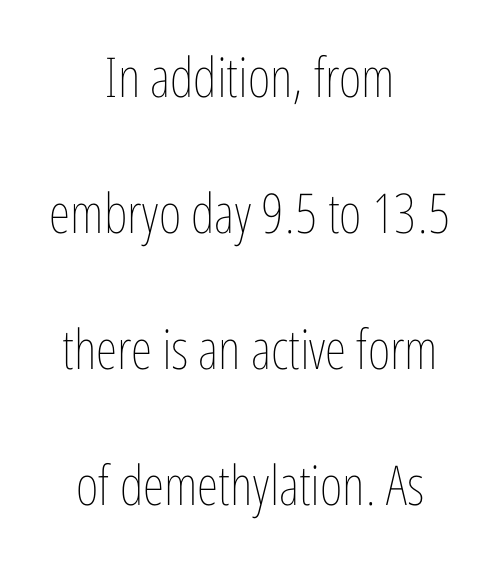
This reads as an unemphasized weight, regular at the heaviest. Looks like regular typesetting: each glyph gets only the width it needs. Horizontal alignment here is central, giving a formal, balanced look. Loosely led — the rows are spread out.
